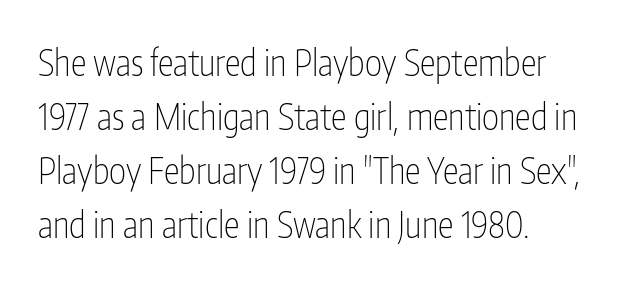
The glyphs are unaccompanied by any horizontal stroke below them. Is this a fixed-width face? No — the glyphs have proportional, varying widths. The letters stand straight up with perfectly vertical stems. Unbolded letterforms with no extra heft. A normal amount of white space separates one row of letters from the next. Regarding serifs, this sample does without them.
